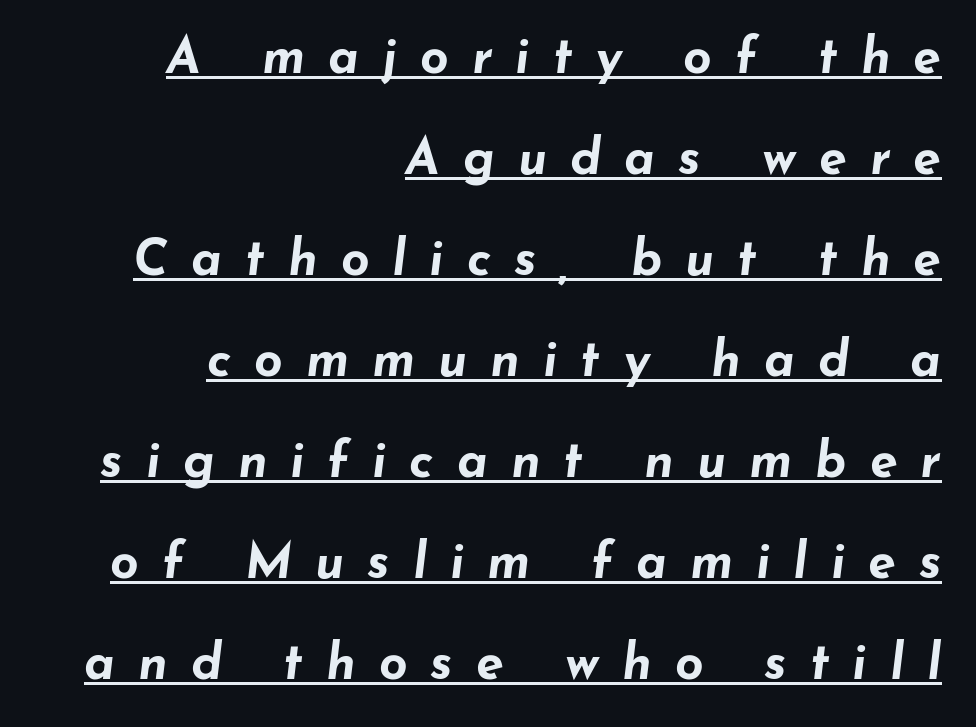
{"italic": "yes", "lean": "right", "slant_degrees": 7, "bold": "yes", "weight": "bold", "width": "wide", "stroke_contrast": "low", "x_height": "small", "monospaced": "no", "underline": "yes", "align": "right", "line_spacing": "loose", "line_spacing_ratio": 2.02, "letter_spacing": "wide", "letter_spacing_em": 0.46, "glyph_px": 50}
